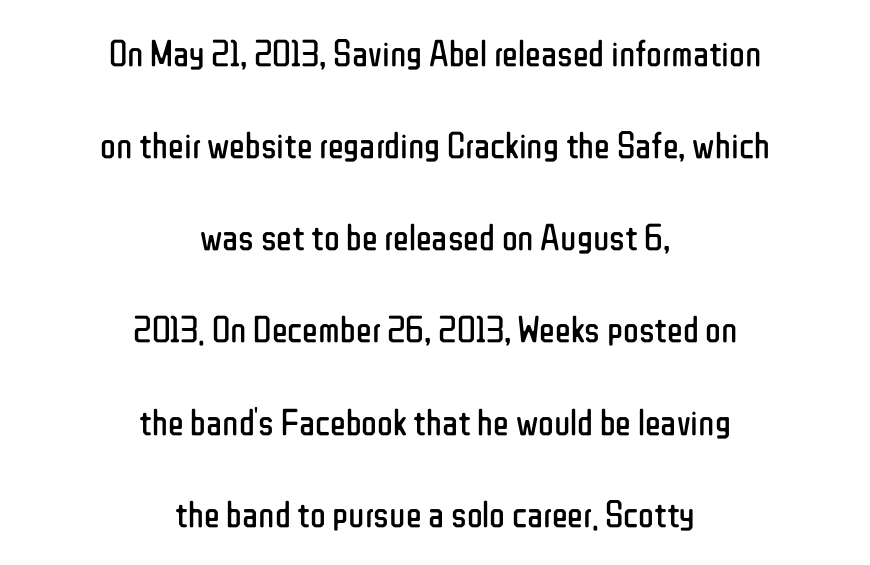
Line starts and ends both wander, symmetrically. Unlike a traditional serif, this face leaves its strokes unadorned. The lettering stays uniformly vertical, giving the passage a roman look. The letterforms sit at book weight or below. Descenders hang freely into open space. In terms of letterspacing, this is plain default setting.
